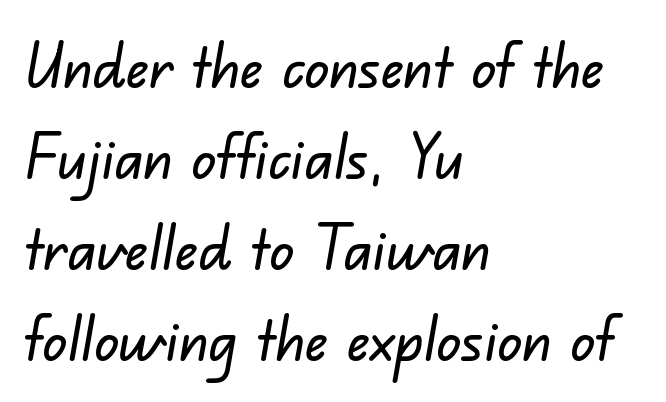
Q: Is the typeface a serif or a sans-serif typeface? A: Sans-serif.
Q: Is the text underlined? A: No.
Q: How is the paragraph aligned? A: Left-aligned.
Q: Is the spacing between letters normal or unusually wide? A: Normal.
Q: Is the spacing between lines tight, normal or loose? A: Normal.
Q: Width (condensed, normal, or wide)? A: Normal.
Q: Stroke contrast? A: Low.
Q: x-height? A: Small.
Q: Monospaced? A: No.
